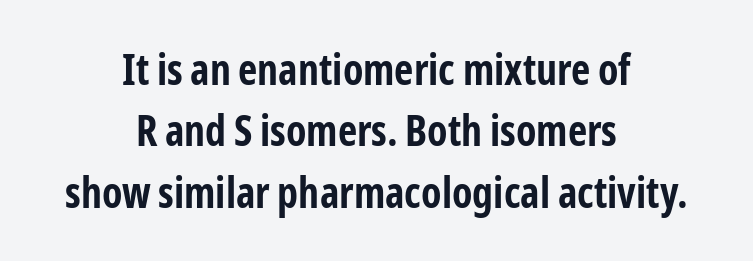
Looks like regular typesetting: each glyph gets only the width it needs. If you drew a line through each stem, it would be perfectly vertical. The passage shown stacks its lines at a standard gap. Descenders are the only things crossing below the line. I'd call this a sans setting — the letters go barefoot.
